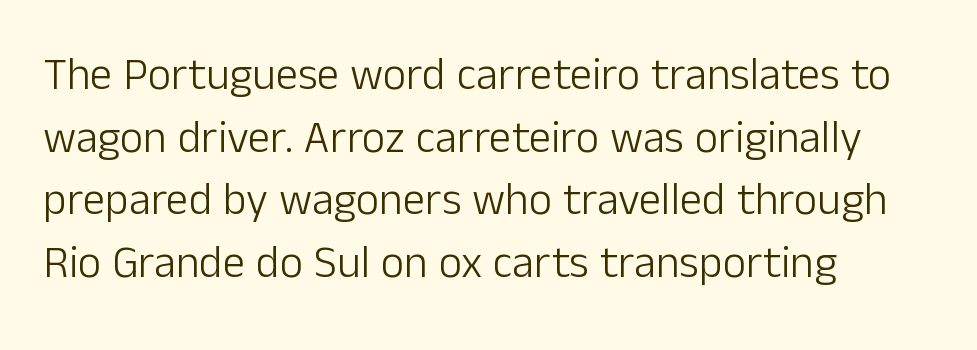
Is the type heavy? It reads as light-to-regular instead. A typesetter would call this zero additional tracking. All the whitespace from short lines collects on the right. These lines are rendered in a variable-pitch font. Vertically, the passage feels balanced, rows spaced as you'd expect.
